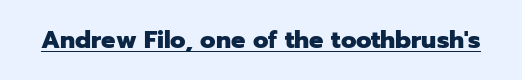
{"italic": "no", "bold": "yes", "underline": "yes", "letter_spacing": "normal", "letter_spacing_em": 0.0, "glyph_px": 24}
